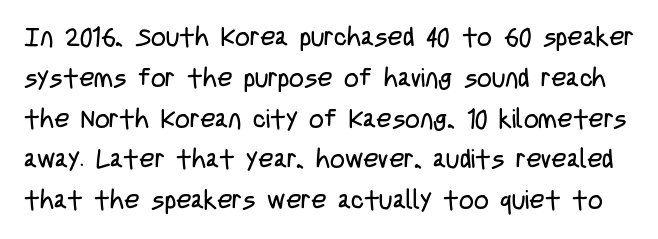
The image shows 26 px text type, upright; set normal line spacing (1.57x), normal letter spacing, not underlined.
